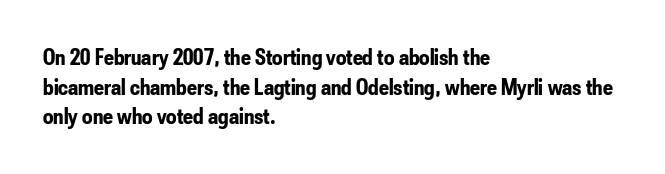
{"italic": "no", "bold": "yes", "underline": "no", "align": "left", "line_spacing": "normal", "line_spacing_ratio": 1.29, "letter_spacing": "normal", "letter_spacing_em": 0.0, "glyph_px": 23}
